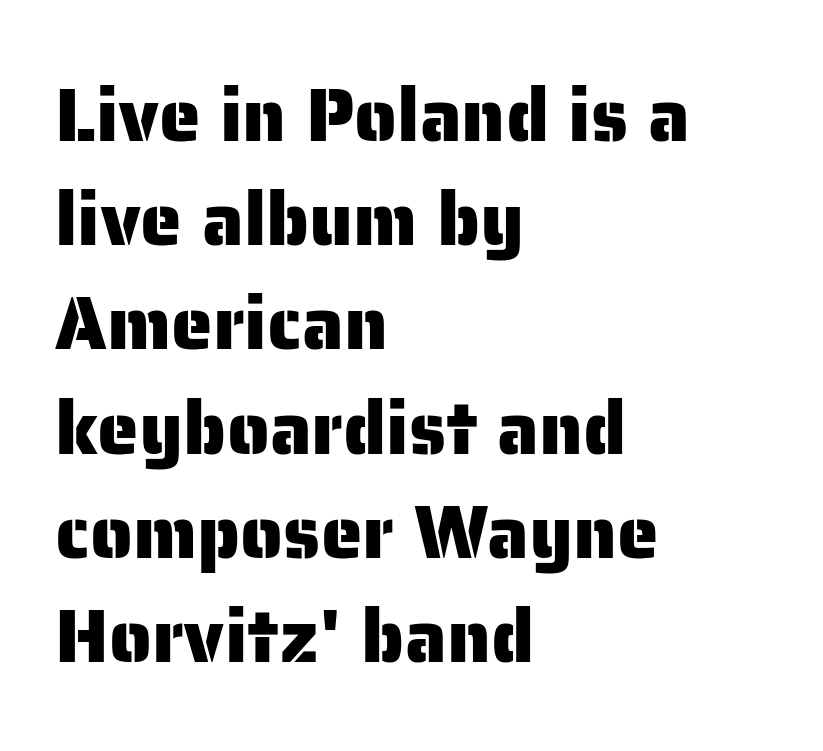
The image shows 75 px sans-serif type, upright; set left-aligned, normal line spacing (1.39x), normal letter spacing, not underlined; low stroke contrast and a medium x-height.
